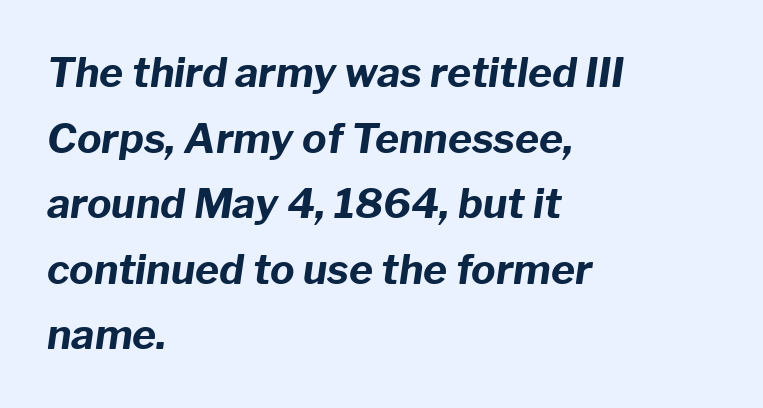
{"italic": "yes", "lean": "right", "slant_degrees": 8, "bold": "yes", "weight": "bold", "width": "normal", "stroke_contrast": "low", "x_height": "medium", "monospaced": "no", "underline": "no", "align": "left", "line_spacing": "normal", "line_spacing_ratio": 1.6, "letter_spacing": "normal", "letter_spacing_em": 0.0, "glyph_px": 41}
